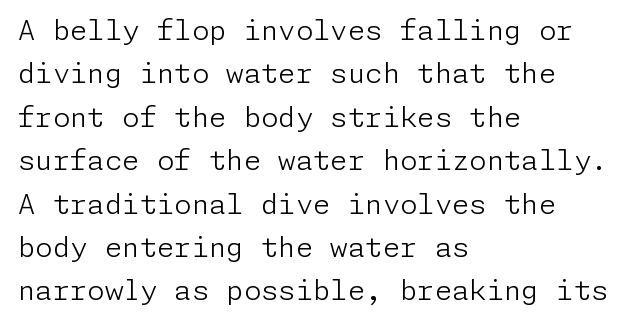
{"serif": "no", "italic": "no", "bold": "no", "weight": "light", "width": "normal", "stroke_contrast": "low", "x_height": "medium", "underline": "no", "align": "left", "line_spacing": "normal", "line_spacing_ratio": 1.55, "letter_spacing": "normal", "letter_spacing_em": 0.0, "glyph_px": 28}
